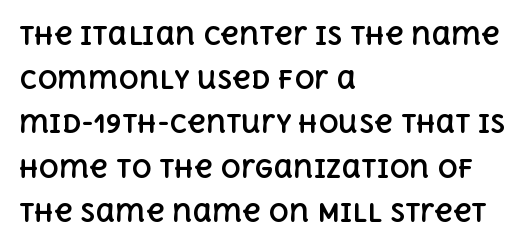
Q: Is the text bold? A: Yes.
Q: Is the text italic (slanted)? A: No, it is upright.
Q: Is the text underlined? A: No.
Q: How is the paragraph aligned? A: Left-aligned.
Q: Is the spacing between letters normal or unusually wide? A: Normal.
